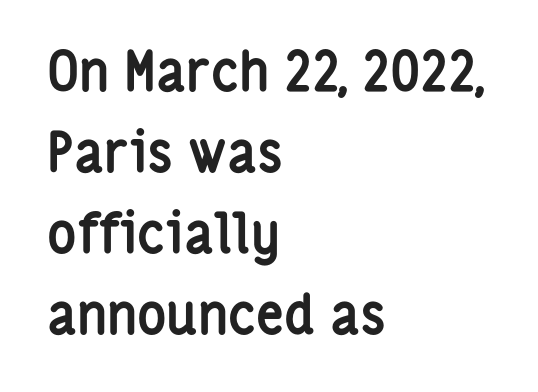
{"serif": "no", "italic": "no", "bold": "yes", "weight": "semibold", "width": "condensed", "stroke_contrast": "low", "x_height": "medium", "monospaced": "no", "underline": "no", "align": "left", "line_spacing": "normal", "line_spacing_ratio": 1.47, "letter_spacing": "normal", "letter_spacing_em": 0.0, "glyph_px": 55}
